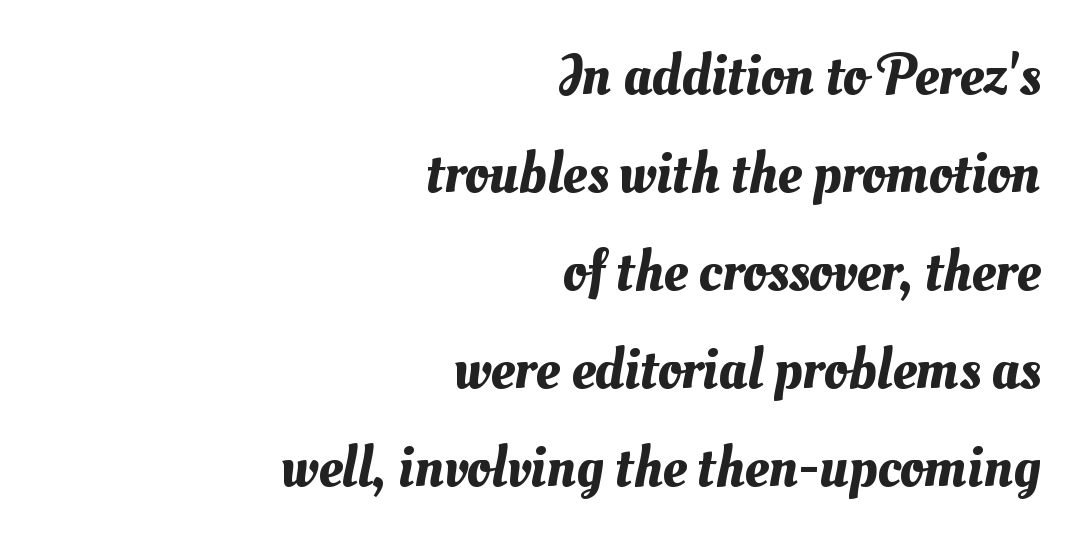
Q: Is the text underlined? A: No.
Q: How is the paragraph aligned? A: Right-aligned.
Q: Is the spacing between letters normal or unusually wide? A: Normal.
Q: Is the spacing between lines tight, normal or loose? A: Normal.
Q: Width (condensed, normal, or wide)? A: Normal.
Q: Stroke contrast? A: Medium.
Q: x-height? A: Small.
Q: Monospaced? A: No.
